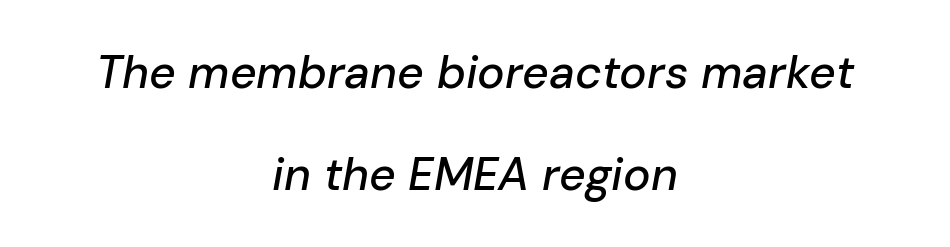
The image shows 46 px text type, italic (leaning right); set centered, loose line spacing (2.21x), normal letter spacing, not underlined; low stroke contrast and a medium x-height.
